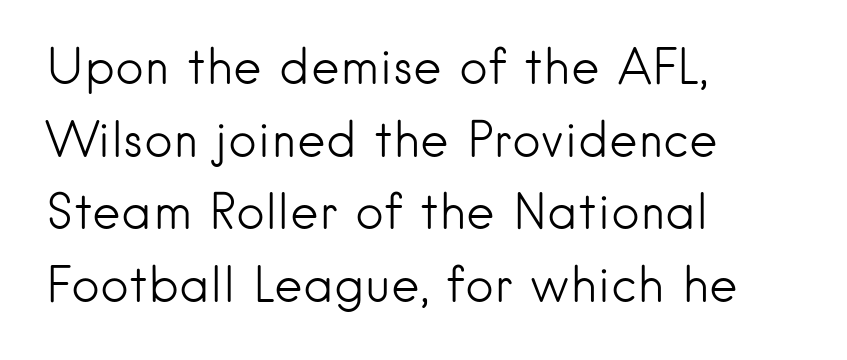
The image shows 49 px light sans-serif type, upright; set left-aligned, normal line spacing (1.48x), normal letter spacing, not underlined; low stroke contrast and a small x-height.
